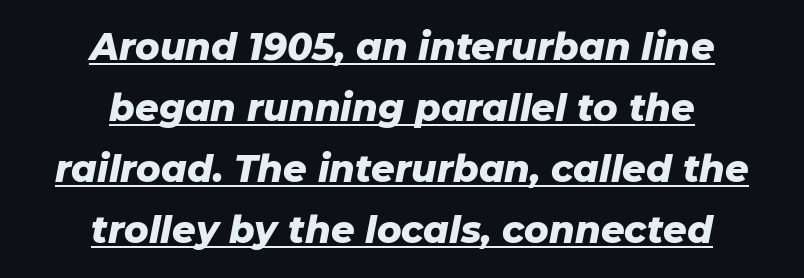
Q: Is the text bold? A: Yes.
Q: Is the text italic (slanted)? A: Yes, it leans right by about 11 degrees.
Q: Is the text underlined? A: Yes.
Q: How is the paragraph aligned? A: Centered.
Q: Is the spacing between letters normal or unusually wide? A: Normal.
Q: Is the spacing between lines tight, normal or loose? A: Normal.
Q: Width (condensed, normal, or wide)? A: Normal.
Q: Stroke contrast? A: Low.
Q: x-height? A: Medium.
Q: Monospaced? A: No.
